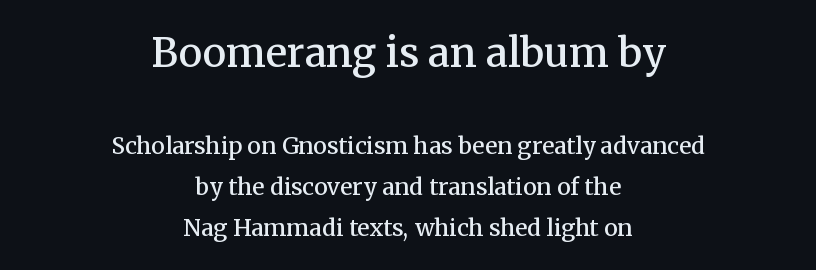
Q: Is the text bold? A: Semi-bold.
Q: Is the text italic (slanted)? A: No, it is upright.
Q: Is the typeface a serif or a sans-serif typeface? A: Serif.
Q: Is the text underlined? A: No.
Q: How is the paragraph aligned? A: Centered.
Q: Is the spacing between letters normal or unusually wide? A: Normal.
Q: Which block of text is set in a larger size, the first (top) or the second (bottom)? A: The first (top) one.
Q: Width (condensed, normal, or wide)? A: Normal.
Q: Stroke contrast? A: Medium.
Q: x-height? A: Medium.
Q: Monospaced? A: No.
